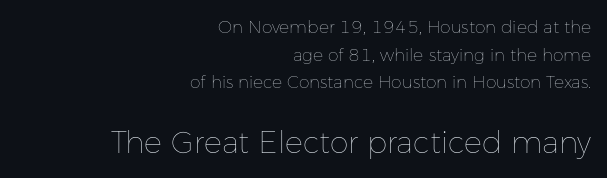
Q: Is the text bold? A: No.
Q: Is the text italic (slanted)? A: No, it is upright.
Q: Is the text underlined? A: No.
Q: How is the paragraph aligned? A: Right-aligned.
Q: Is the spacing between letters normal or unusually wide? A: Normal.
Q: Is the spacing between lines tight, normal or loose? A: Normal.
Q: Which block of text is set in a larger size, the first (top) or the second (bottom)? A: The second (bottom) one.
Q: Width (condensed, normal, or wide)? A: Normal.
Q: Stroke contrast? A: Low.
Q: x-height? A: Medium.
Q: Monospaced? A: No.
